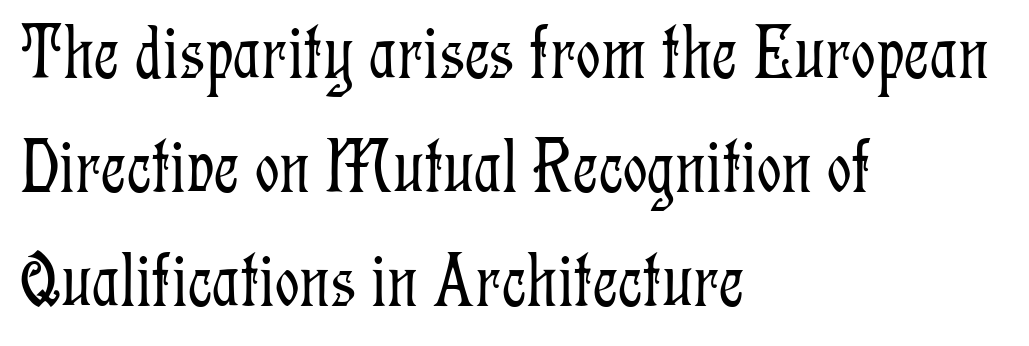
{"serif": "yes", "italic": "no", "bold": "no", "weight": "light", "width": "condensed", "stroke_contrast": "low", "x_height": "medium", "monospaced": "no", "underline": "no", "align": "left", "line_spacing": "normal", "line_spacing_ratio": 1.48, "letter_spacing": "normal", "letter_spacing_em": 0.0, "glyph_px": 77}
